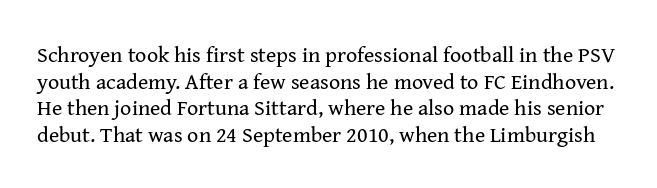
{"italic": "no", "bold": "no", "underline": "no", "line_spacing_ratio": 1.21, "letter_spacing": "normal", "letter_spacing_em": 0.0, "glyph_px": 22}
